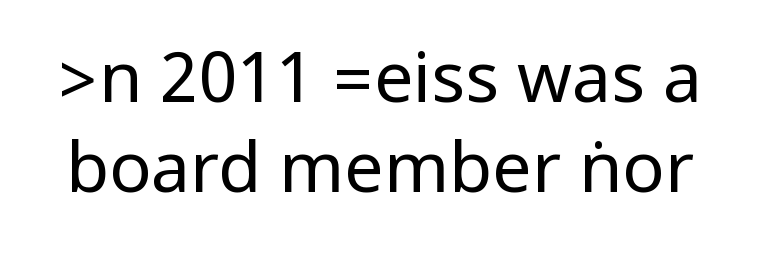
The image shows 70 px regular-weight, condensed sans-serif type, upright; set normal line spacing (1.29x), normal letter spacing, not underlined; low stroke contrast.
